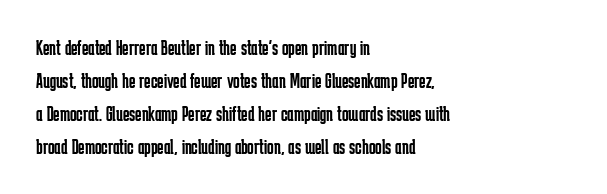
In terms of leading, this rendering sits right in the middle. Quick note: not italic, upright. Stems here are at most as thick as an everyday book face. Letter spacing: default.
